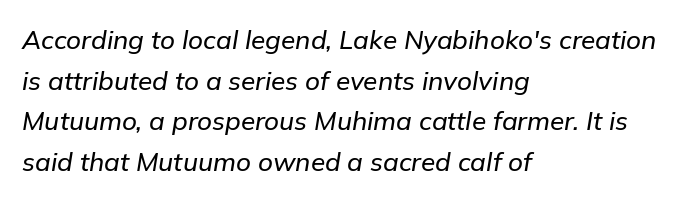
Q: Is the text italic (slanted)? A: Yes, it leans right by about 9 degrees.
Q: Is the text underlined? A: No.
Q: How is the paragraph aligned? A: Left-aligned.
Q: Is the spacing between letters normal or unusually wide? A: Normal.
Q: Is the spacing between lines tight, normal or loose? A: Normal.
